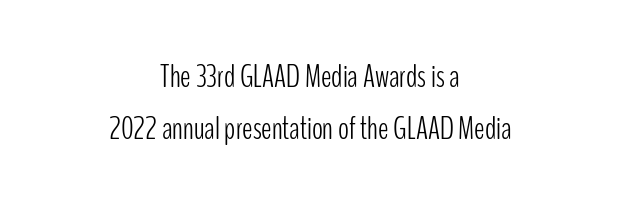
Q: Is the text bold? A: No.
Q: Is the text italic (slanted)? A: No, it is upright.
Q: Is the typeface a serif or a sans-serif typeface? A: Sans-serif.
Q: Is the text underlined? A: No.
Q: How is the paragraph aligned? A: Centered.
Q: Is the spacing between letters normal or unusually wide? A: Normal.
Q: Is the spacing between lines tight, normal or loose? A: Normal.
Q: Width (condensed, normal, or wide)? A: Condensed.
Q: Stroke contrast? A: Low.
Q: x-height? A: Medium.
Q: Monospaced? A: No.
